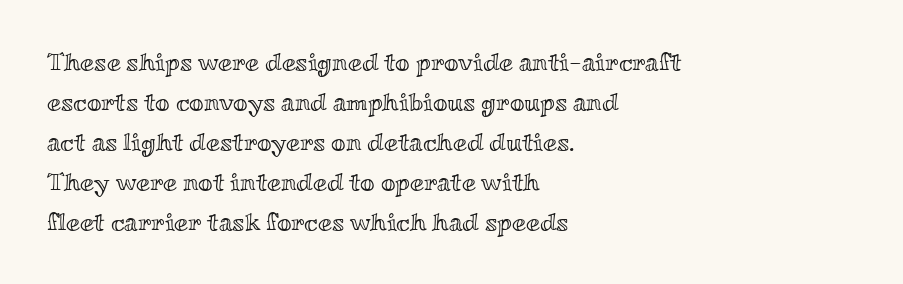
Q: Is the text italic (slanted)? A: No, it is upright.
Q: Is the text underlined? A: No.
Q: How is the paragraph aligned? A: Left-aligned.
Q: Is the spacing between letters normal or unusually wide? A: Normal.
Q: Is the spacing between lines tight, normal or loose? A: Normal.
